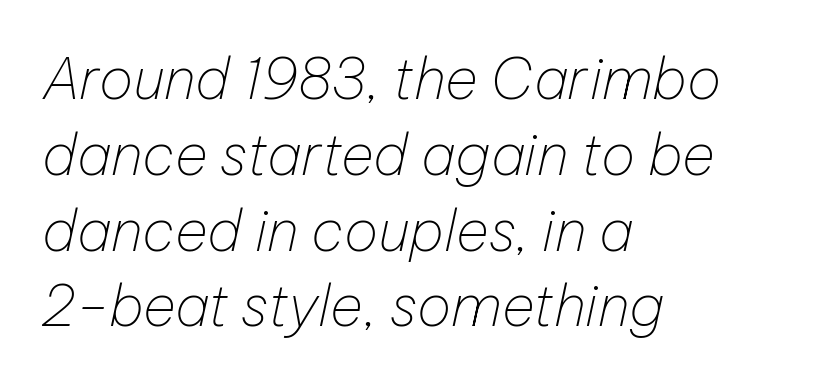
Q: Is the text bold? A: No.
Q: Is the text italic (slanted)? A: Yes, it leans right by about 12 degrees.
Q: Is the text underlined? A: No.
Q: How is the paragraph aligned? A: Left-aligned.
Q: Is the spacing between letters normal or unusually wide? A: Normal.
Q: Is the spacing between lines tight, normal or loose? A: Normal.
Q: Width (condensed, normal, or wide)? A: Normal.
Q: Stroke contrast? A: Low.
Q: x-height? A: Medium.
Q: Monospaced? A: No.
